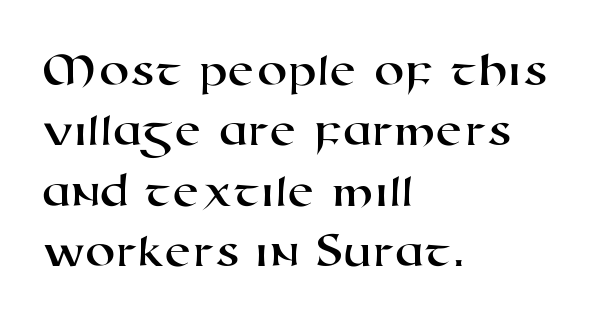
A sans-serif font was chosen for this passage. This sample is left-justified, so line endings fall wherever the words run out. Descenders hang freely into open space. The passage shown is typed in a proportional face where columns would drift. In terms of letterspacing, this is plain default setting.
